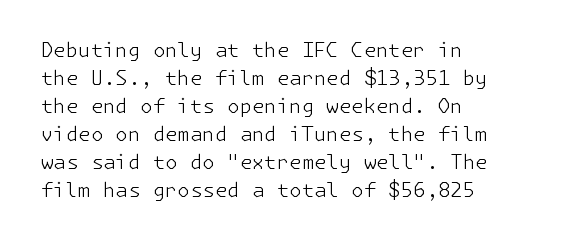
The image shows 20 px text type, upright; set left-aligned, normal line spacing (1.4x), normal letter spacing, not underlined.
